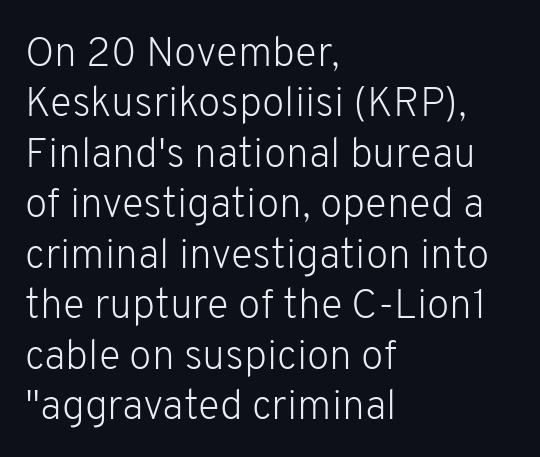
{"serif": "no", "italic": "no", "bold": "no", "weight": "light", "width": "normal", "stroke_contrast": "low", "x_height": "medium", "monospaced": "no", "underline": "no", "align": "left", "line_spacing_ratio": 1.23, "letter_spacing": "normal", "letter_spacing_em": 0.0, "glyph_px": 41}
